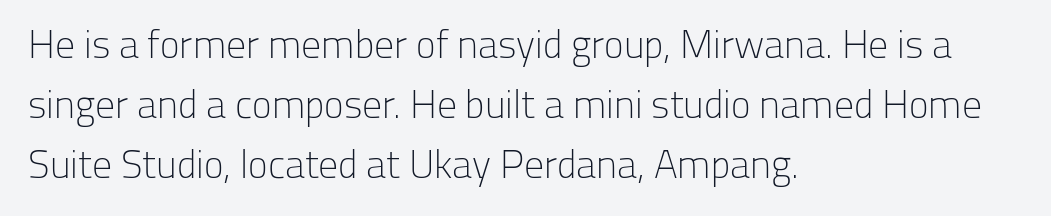
Q: Is the text bold? A: No.
Q: Is the text italic (slanted)? A: No, it is upright.
Q: Is the typeface a serif or a sans-serif typeface? A: Sans-serif.
Q: Is the text underlined? A: No.
Q: How is the paragraph aligned? A: Left-aligned.
Q: Is the spacing between letters normal or unusually wide? A: Normal.
Q: Is the spacing between lines tight, normal or loose? A: Normal.
Q: Width (condensed, normal, or wide)? A: Normal.
Q: Stroke contrast? A: Low.
Q: x-height? A: Medium.
Q: Monospaced? A: No.
